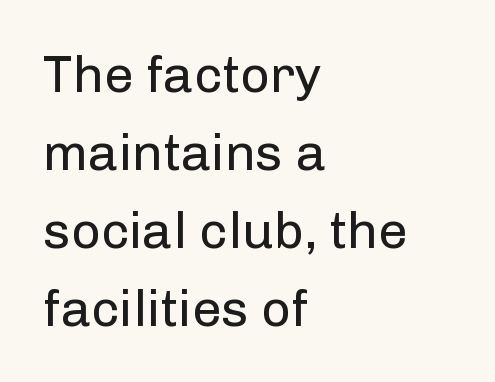
{"serif": "no", "italic": "no", "bold": "no", "weight": "regular", "width": "normal", "stroke_contrast": "low", "x_height": "medium", "monospaced": "no", "underline": "no", "align": "left", "line_spacing": "normal", "line_spacing_ratio": 1.5, "letter_spacing": "normal", "letter_spacing_em": 0.0, "glyph_px": 52}
